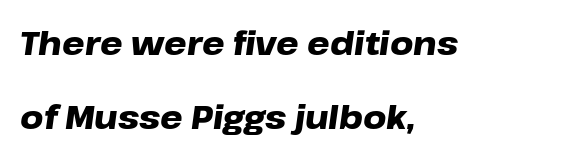
Emphasis-style slanted type is in use. Interline gaps are noticeably wide in this sample. The sample has been set heavy, in full bold. Plain, unruled lines of type.
